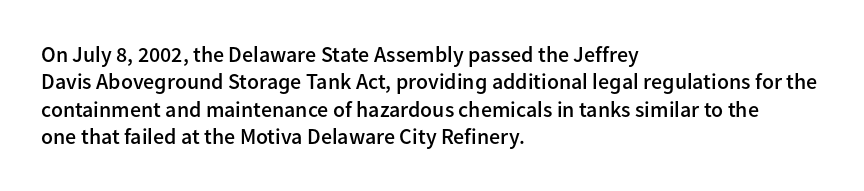
Typographic density is moderately raised because the face is semibold. Vertical strokes here are truly vertical. Between one letter and the next there's only the usual sliver of space. The setting favours the left margin, as ordinary paragraphs usually do.
